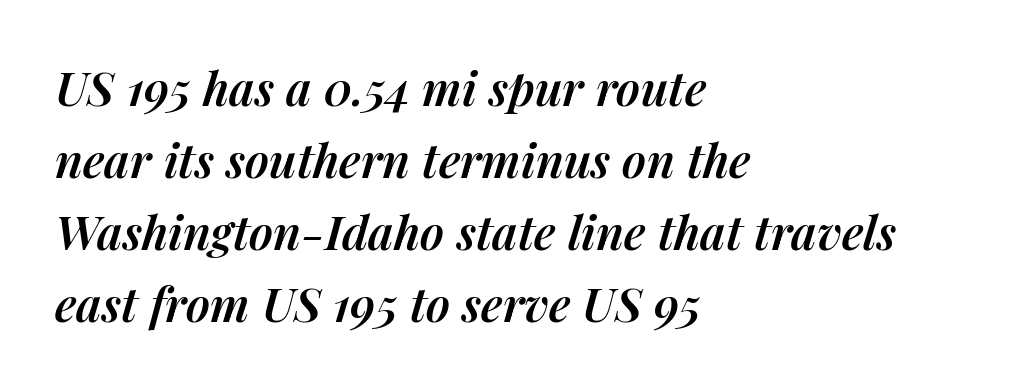
The image shows 47 px semibold type, italic (leaning right); set left-aligned, normal line spacing (1.53x), normal letter spacing, not underlined; medium stroke contrast and a medium x-height.
